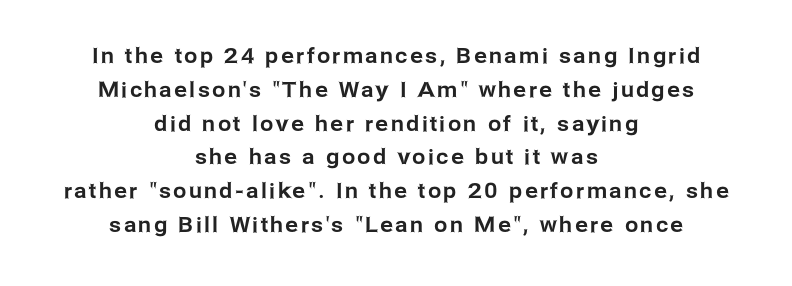
Q: Is the text italic (slanted)? A: No, it is upright.
Q: Is the text underlined? A: No.
Q: How is the paragraph aligned? A: Centered.
Q: Is the spacing between lines tight, normal or loose? A: Normal.
